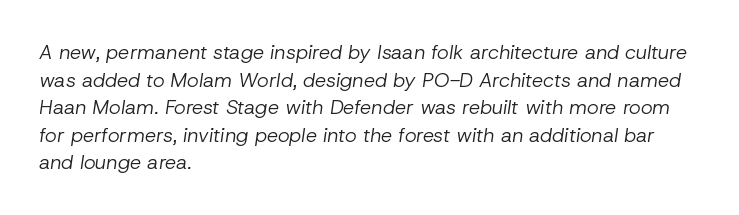
The image shows 20 px text type, italic (leaning right); set left-aligned, normal line spacing (1.38x), normal letter spacing, not underlined.
